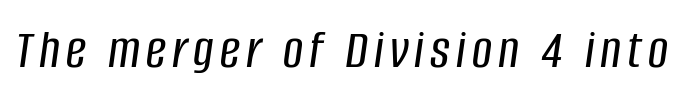
Each letter keeps its own natural width here, so spacing adapts to shape. The face used here has a pronounced slope to its letters. Glance below the letters and you will spot only blank space.
